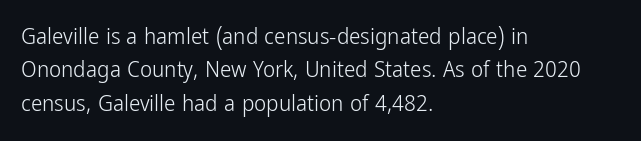
{"italic": "no", "bold": "no", "underline": "no", "align": "left", "line_spacing": "normal", "line_spacing_ratio": 1.45, "letter_spacing": "normal", "letter_spacing_em": 0.0, "glyph_px": 23}
